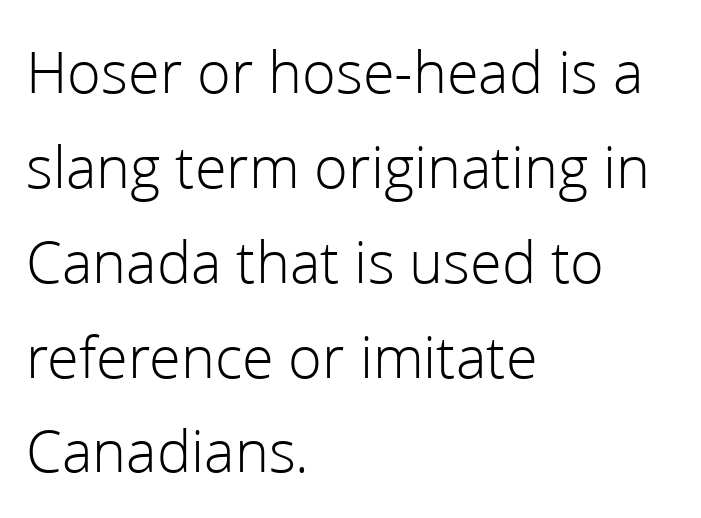
The image shows 62 px light sans-serif type, upright; set left-aligned, normal line spacing (1.53x), normal letter spacing, not underlined; low stroke contrast and a medium x-height.
